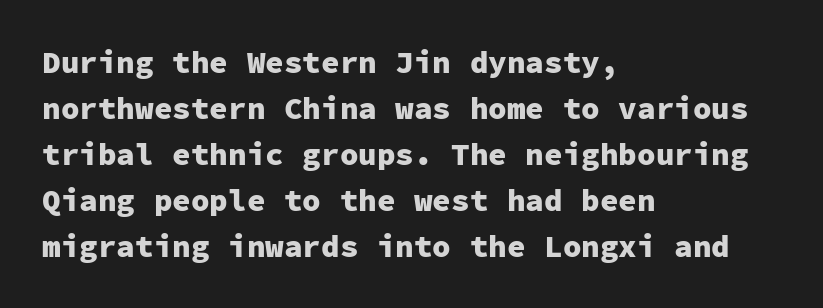
{"serif": "no", "italic": "no", "bold": "yes", "weight": "heavy", "width": "normal", "stroke_contrast": "low", "x_height": "medium", "monospaced": "yes", "underline": "no", "align": "left", "line_spacing": "normal", "line_spacing_ratio": 1.48, "letter_spacing": "normal", "letter_spacing_em": 0.0, "glyph_px": 31}
